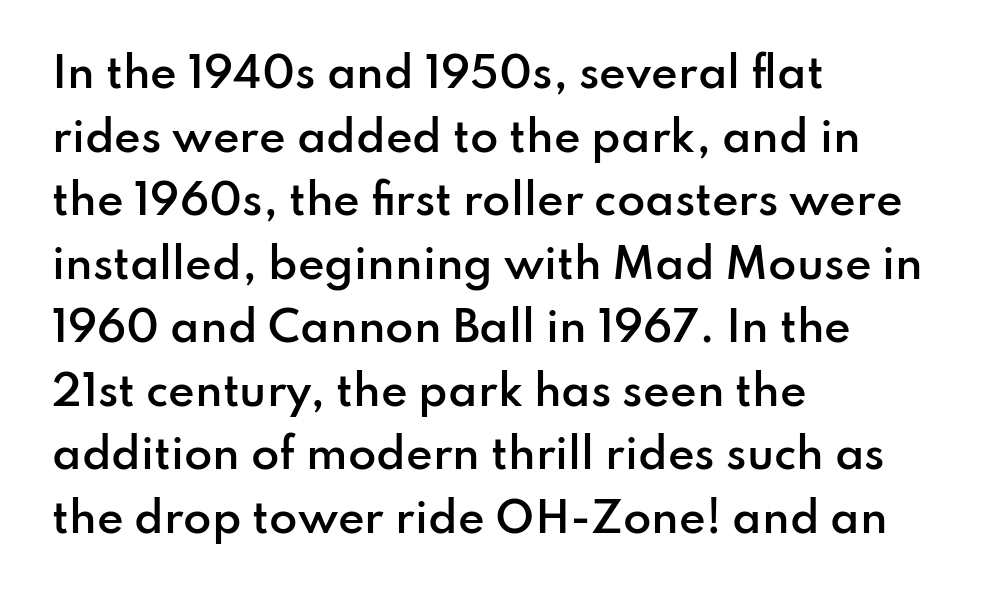
Has an underline been added? It has not. Examine the stroke ends and you'll find no serifs. Caption: standard tracking, unaltered. Emphasis by weight is partial: semibold. This block has exactly the height ordinary leading produces. Here the designer chose a conventional face with non-uniform glyph widths.
